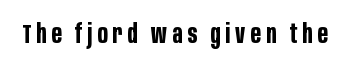
Heavy, bold letterforms. Tall strokes in this sample are plumb rather than angled. The strip under each line holds only bare page.
